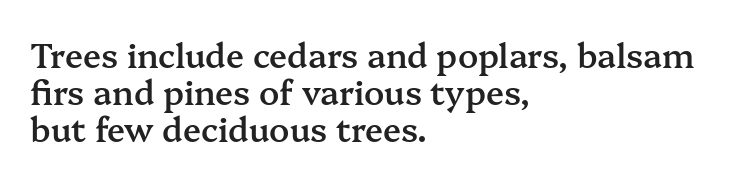
The passage shown is typed in a proportional face where columns would drift. Italic: no, the glyphs are upright roman. The typeface chosen for these lines features serifs. Caption: multi-line text, flush left, ragged right. Clear beneath every line of the passage. Compared with typical body copy, the letter spacing here is the same.
